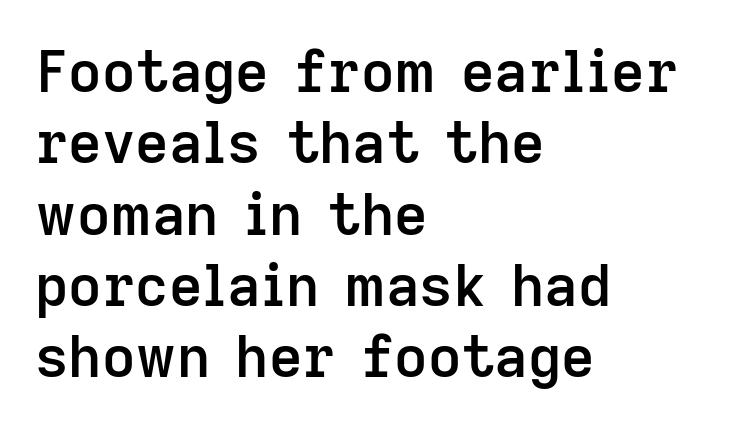
Q: Is the text bold? A: Semi-bold.
Q: Is the text italic (slanted)? A: No, it is upright.
Q: Is the typeface a serif or a sans-serif typeface? A: Sans-serif.
Q: Is the text underlined? A: No.
Q: How is the paragraph aligned? A: Left-aligned.
Q: Is the spacing between letters normal or unusually wide? A: Normal.
Q: Width (condensed, normal, or wide)? A: Normal.
Q: Stroke contrast? A: Low.
Q: x-height? A: Medium.
Q: Monospaced? A: No.
